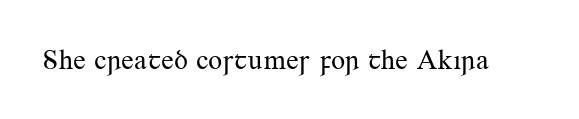
{"serif": "yes", "italic": "no", "bold": "no", "weight": "regular", "width": "normal", "stroke_contrast": "medium", "x_height": "small", "monospaced": "no", "underline": "no", "letter_spacing": "normal", "letter_spacing_em": 0.0, "glyph_px": 28}
